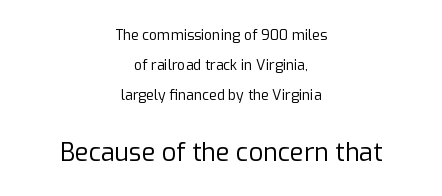
Q: Is the text bold? A: No.
Q: Is the text italic (slanted)? A: No, it is upright.
Q: Is the text underlined? A: No.
Q: How is the paragraph aligned? A: Centered.
Q: Is the spacing between letters normal or unusually wide? A: Normal.
Q: Is the spacing between lines tight, normal or loose? A: Loose.
Q: Which block of text is set in a larger size, the first (top) or the second (bottom)? A: The second (bottom) one.
